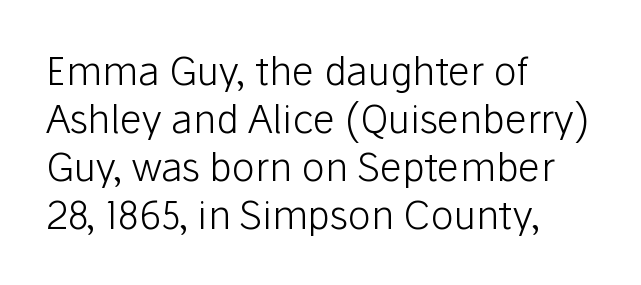
The image shows 39 px light sans-serif type, upright; set left-aligned, line spacing 1.23x, normal letter spacing, not underlined; low stroke contrast and a medium x-height.
